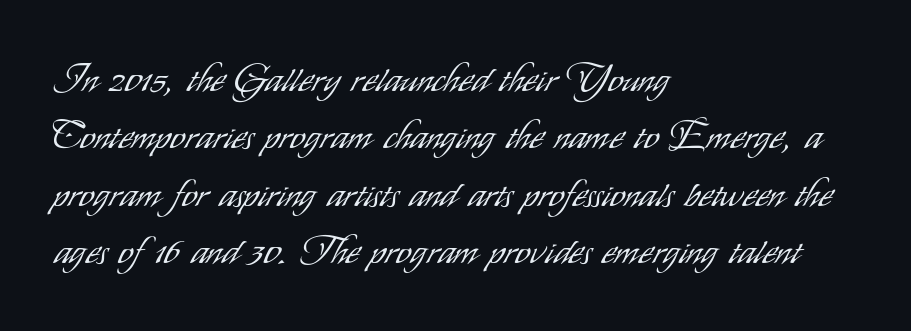
{"serif": "no", "bold": "no", "weight": "light", "width": "condensed", "stroke_contrast": "low", "x_height": "small", "monospaced": "no", "underline": "no", "align": "left", "line_spacing": "normal", "line_spacing_ratio": 1.51, "letter_spacing": "normal", "letter_spacing_em": 0.0, "glyph_px": 38}
